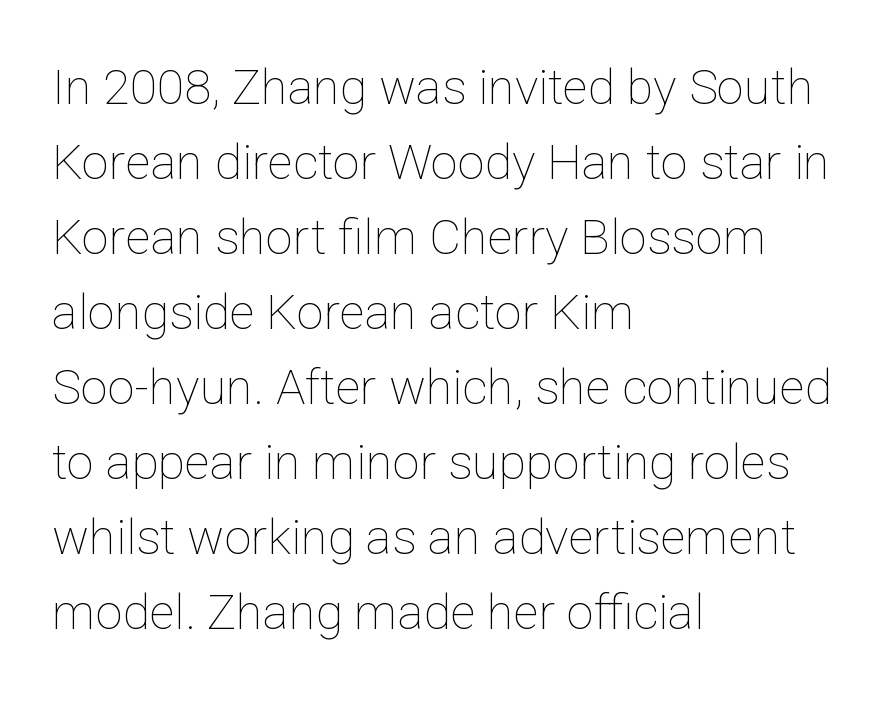
{"italic": "no", "bold": "no", "weight": "thin", "width": "normal", "stroke_contrast": "low", "x_height": "medium", "monospaced": "no", "underline": "no", "align": "left", "line_spacing": "normal", "line_spacing_ratio": 1.53, "letter_spacing": "normal", "letter_spacing_em": 0.0, "glyph_px": 49}
